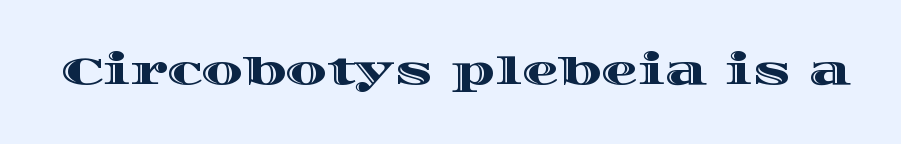
Q: Is the text italic (slanted)? A: No, it is upright.
Q: Is the text underlined? A: No.
Q: Is the spacing between letters normal or unusually wide? A: Normal.
Q: Width (condensed, normal, or wide)? A: Wide.
Q: x-height? A: Large.
Q: Monospaced? A: No.
